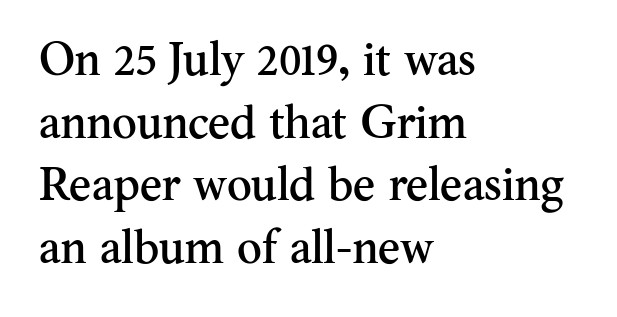
Notice how the passage keeps a crisp vertical edge on the left only. Baseline-to-baseline distance is the conventional proportion of letter height. Type without underlining. Italic? Not at all — the glyphs are vertical. Compared with typical body copy, the letter spacing here is the same.
